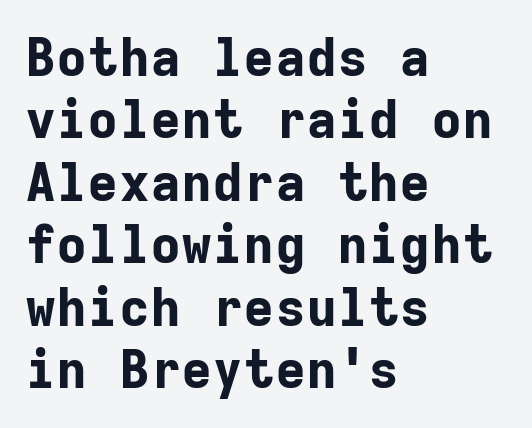
The image shows 52 px bold sans-serif type, upright, monospaced; set left-aligned, line spacing 1.2x, normal letter spacing, not underlined; low stroke contrast and a medium x-height.
